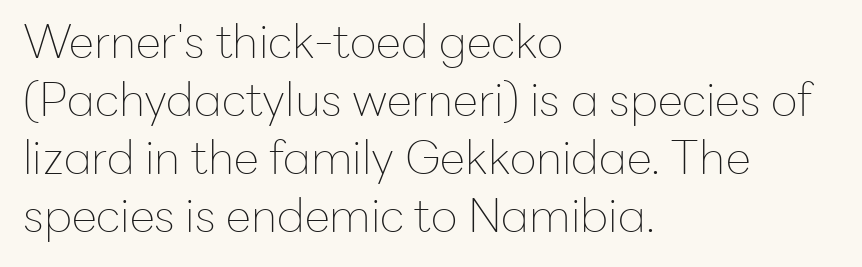
Q: Is the text bold? A: No.
Q: Is the text italic (slanted)? A: No, it is upright.
Q: Is the typeface a serif or a sans-serif typeface? A: Sans-serif.
Q: Is the text underlined? A: No.
Q: How is the paragraph aligned? A: Left-aligned.
Q: Is the spacing between letters normal or unusually wide? A: Normal.
Q: Is the spacing between lines tight, normal or loose? A: Normal.
Q: Width (condensed, normal, or wide)? A: Normal.
Q: Stroke contrast? A: Low.
Q: x-height? A: Medium.
Q: Monospaced? A: No.
